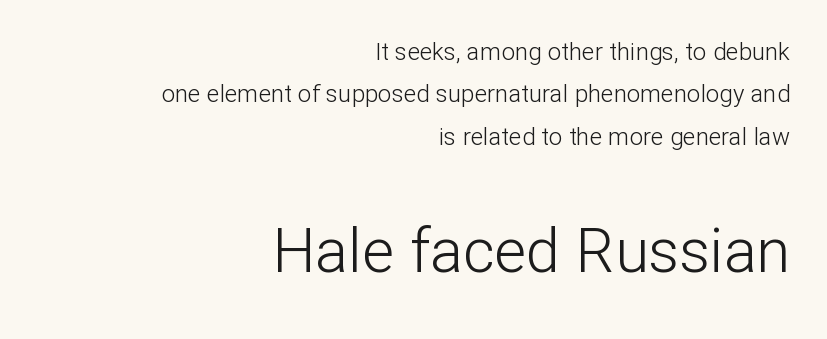
Q: Is the text bold? A: No.
Q: Is the text italic (slanted)? A: No, it is upright.
Q: Is the typeface a serif or a sans-serif typeface? A: Sans-serif.
Q: Is the text underlined? A: No.
Q: How is the paragraph aligned? A: Right-aligned.
Q: Is the spacing between letters normal or unusually wide? A: Normal.
Q: Which block of text is set in a larger size, the first (top) or the second (bottom)? A: The second (bottom) one.
Q: Width (condensed, normal, or wide)? A: Normal.
Q: Stroke contrast? A: Low.
Q: x-height? A: Medium.
Q: Monospaced? A: No.
